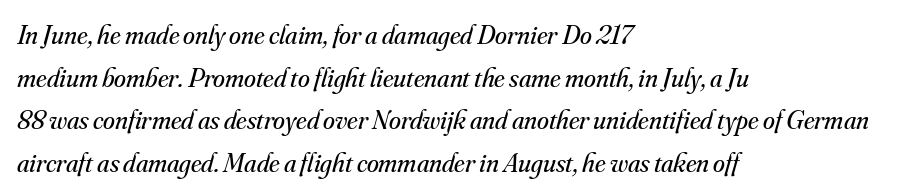
Q: Is the text bold? A: No.
Q: Is the text italic (slanted)? A: Yes, it leans right by about 16 degrees.
Q: Is the text underlined? A: No.
Q: How is the paragraph aligned? A: Left-aligned.
Q: Is the spacing between letters normal or unusually wide? A: Normal.
Q: Is the spacing between lines tight, normal or loose? A: Normal.
